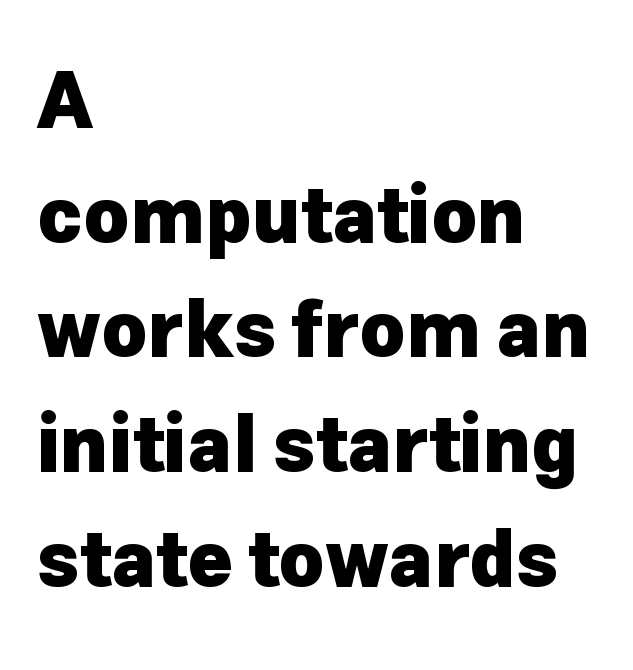
Layout note: lines flush left. Vertical strokes here are truly vertical. The rendering keeps characters at their native spacing. You'd pick this weight for a headline — it's a proper bold. A normal amount of white space separates one row of letters from the next.
